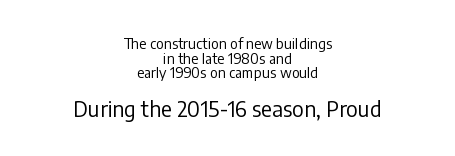
The face used here appears at its bigger size in the lower chunk. Does the leading feel generous? Not at all — it's pinched. This is not heavy type; no bold has been used. The type is set solid horizontally, with unmodified tracking. The space directly below the letters is spotless.
